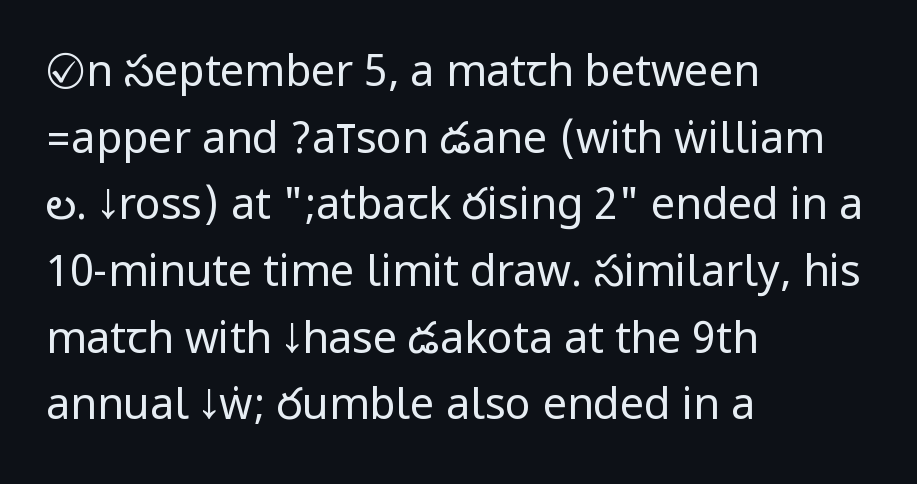
{"serif": "no", "italic": "no", "bold": "no", "weight": "regular", "width": "condensed", "stroke_contrast": "low", "underline": "no", "align": "left", "line_spacing": "normal", "line_spacing_ratio": 1.55, "letter_spacing": "normal", "letter_spacing_em": 0.0, "glyph_px": 43}
